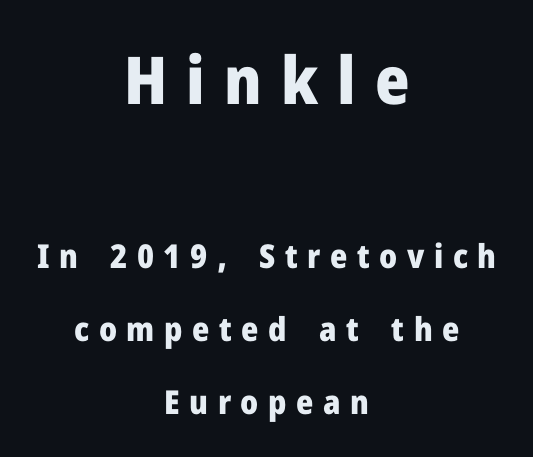
{"serif": "no", "italic": "no", "bold": "yes", "weight": "heavy", "width": "normal", "stroke_contrast": "low", "x_height": "medium", "monospaced": "no", "underline": "no", "align": "center", "line_spacing": "loose", "line_spacing_ratio": 2.21, "letter_spacing": "wide", "letter_spacing_em": 0.29, "larger_block": "first", "size_ratio": 2.0, "glyph_px": 66}
